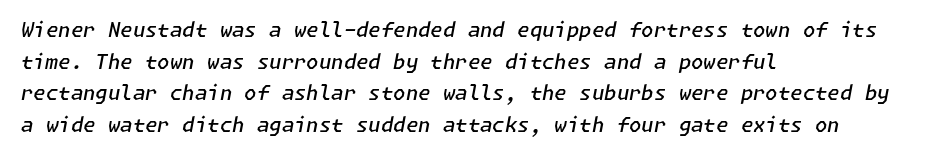
Stroke thickness is moderately raised; the sample reads as semibold. A normal amount of white space separates one row of letters from the next. Rendered with sloped, italic letterforms. Students, note that the glyphs here touch the page at normal intervals. Underline: absent. Where is the straight margin? On the left.
